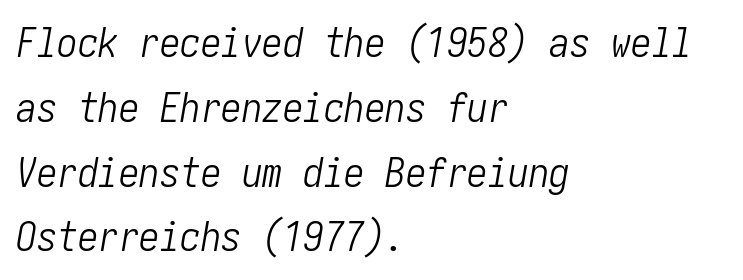
The image shows 41 px light, condensed type, italic (leaning right); set left-aligned, normal line spacing (1.58x), normal letter spacing, not underlined; low stroke contrast and a medium x-height.
